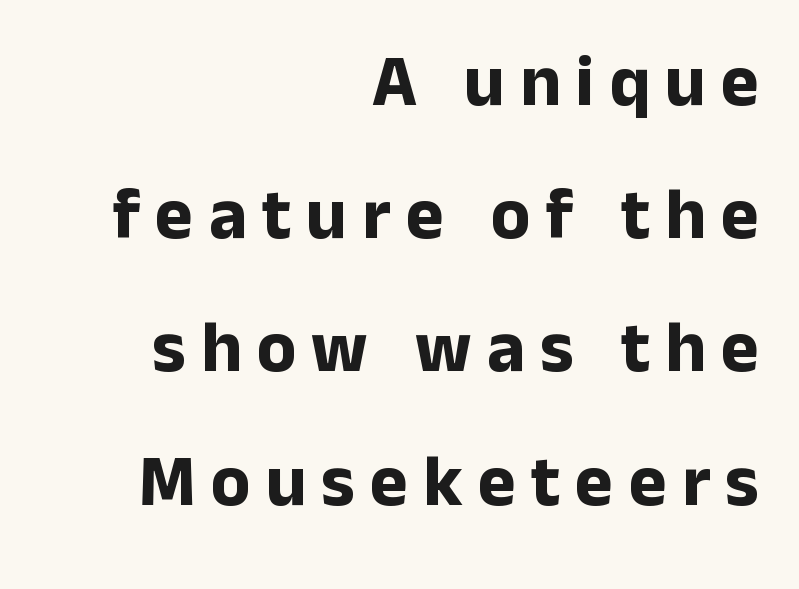
The strokes are fattened all the way to bold. The specimen reads as upright at a glance. Do the characters align in a grid? No, the font is proportional. Leftover space on each line is placed entirely before the opening word. In terms of letterspacing, this is a distinctly airy, spread setting. Words float on clear page, feet unadorned.
